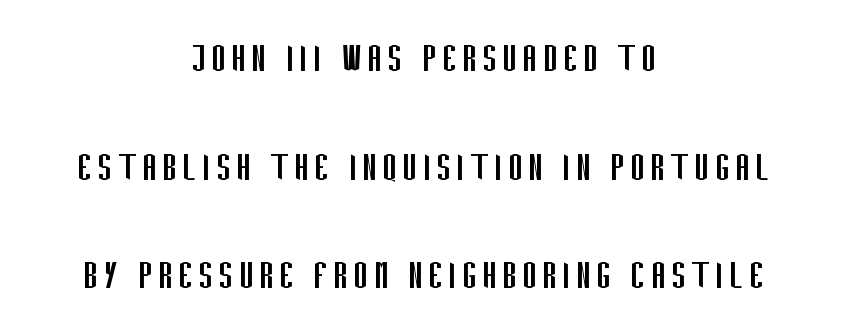
The image shows 44 px regular-weight, condensed sans-serif type, upright; set centered, loose line spacing (2.47x), not underlined; low stroke contrast and a large x-height.
